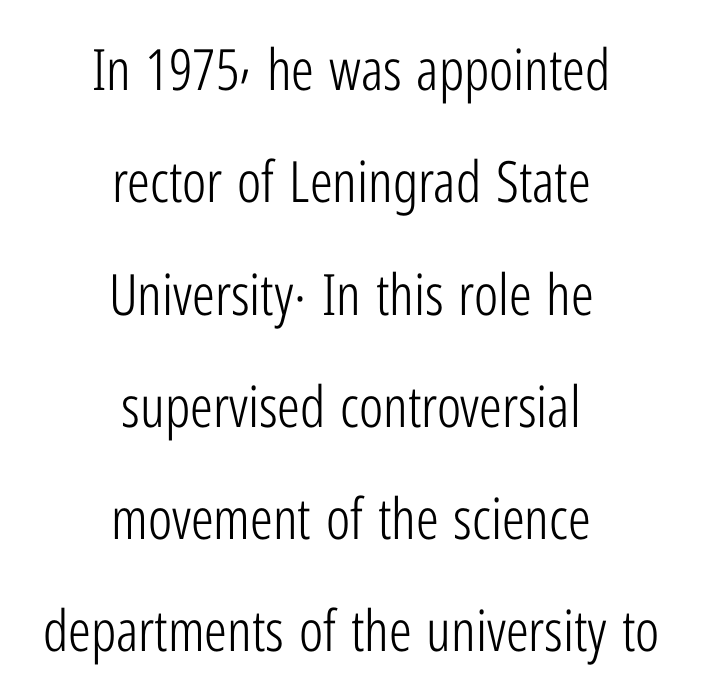
Q: Is the text bold? A: No.
Q: Is the text italic (slanted)? A: No, it is upright.
Q: Is the typeface a serif or a sans-serif typeface? A: Sans-serif.
Q: Is the text underlined? A: No.
Q: How is the paragraph aligned? A: Centered.
Q: Is the spacing between letters normal or unusually wide? A: Normal.
Q: Is the spacing between lines tight, normal or loose? A: Loose.
Q: Width (condensed, normal, or wide)? A: Condensed.
Q: Stroke contrast? A: Low.
Q: x-height? A: Medium.
Q: Monospaced? A: No.
